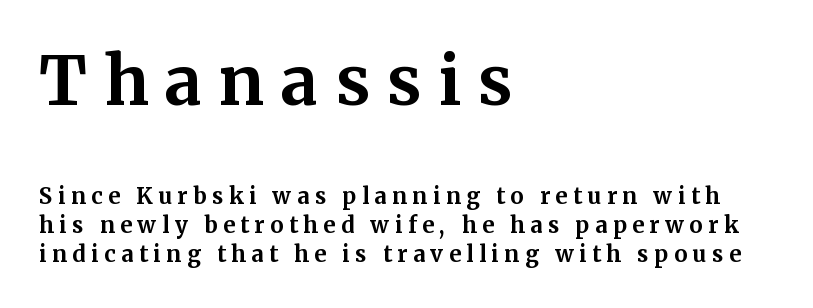
You can tell from the footed stems that serif type was used. Notice how descenders clear the ascenders below comfortably — that's standard leading. Proportional: the letters do not fall into vertical columns. Every letter is thick-stroked: bold, no question. One-word summary of the alignment: left.
